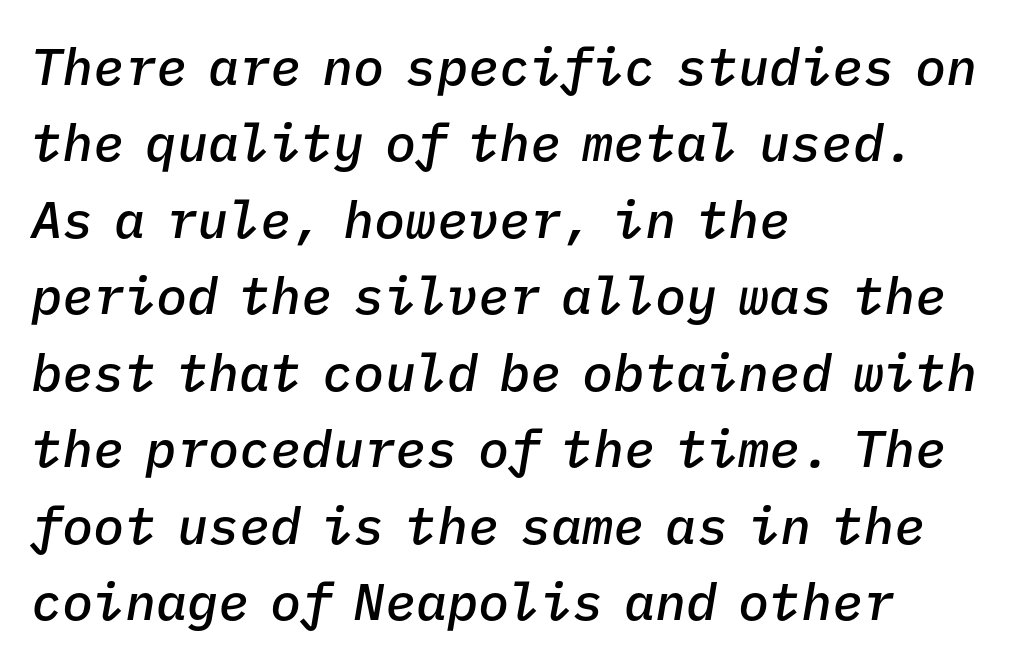
This is oblique type, the kind used for emphasis or titles. No word sits above an underline. Spacing verdict: monospaced, one width for all characters. Compared with an ordinary text face, these strokes are moderately heavier — a semibold. Layout note: lines flush left. The designer left line spacing at the default.
